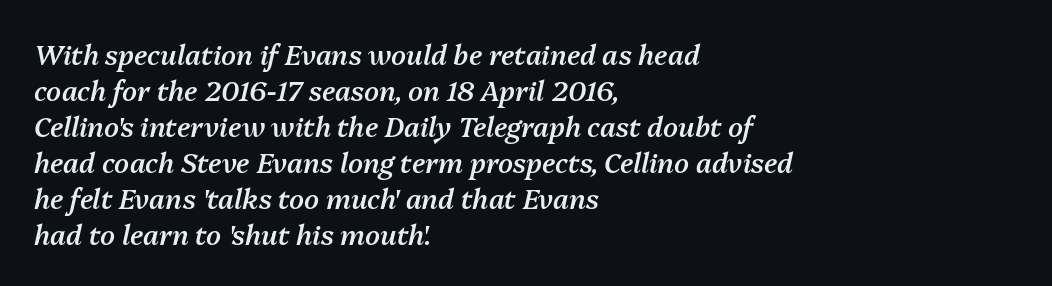
{"italic": "yes", "lean": "right", "slant_degrees": 13, "bold": "semi", "underline": "no", "align": "left", "line_spacing": "normal", "line_spacing_ratio": 1.33, "letter_spacing": "normal", "letter_spacing_em": 0.0, "glyph_px": 27}
